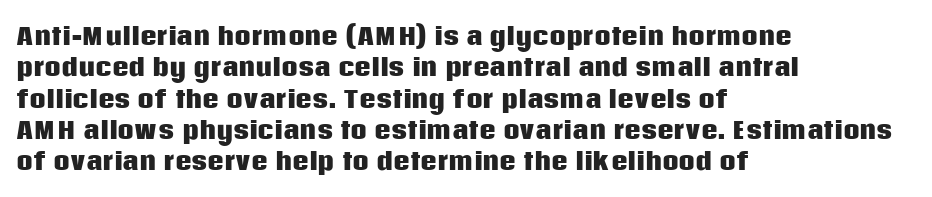
{"italic": "no", "bold": "yes", "underline": "no", "align": "left", "line_spacing": "normal", "line_spacing_ratio": 1.36, "letter_spacing": "normal", "letter_spacing_em": 0.0, "glyph_px": 23}
